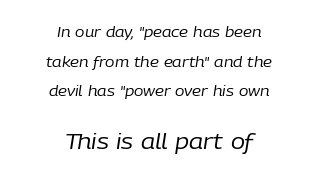
The image shows 21 px text type, italic (leaning right); set centered, loose line spacing (2.11x), normal letter spacing, not underlined; the second (bottom) block is 1.5x larger.
